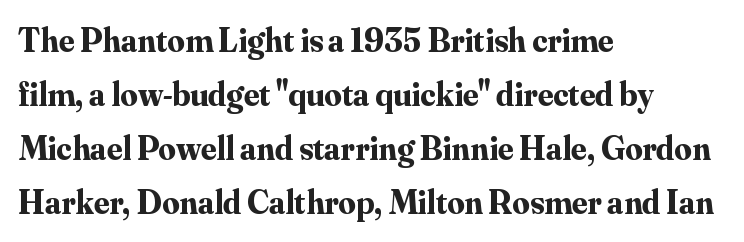
{"serif": "yes", "italic": "no", "bold": "yes", "weight": "bold", "width": "normal", "stroke_contrast": "medium", "x_height": "small", "monospaced": "no", "underline": "no", "align": "left", "line_spacing": "normal", "line_spacing_ratio": 1.59, "letter_spacing": "normal", "letter_spacing_em": 0.0, "glyph_px": 34}
